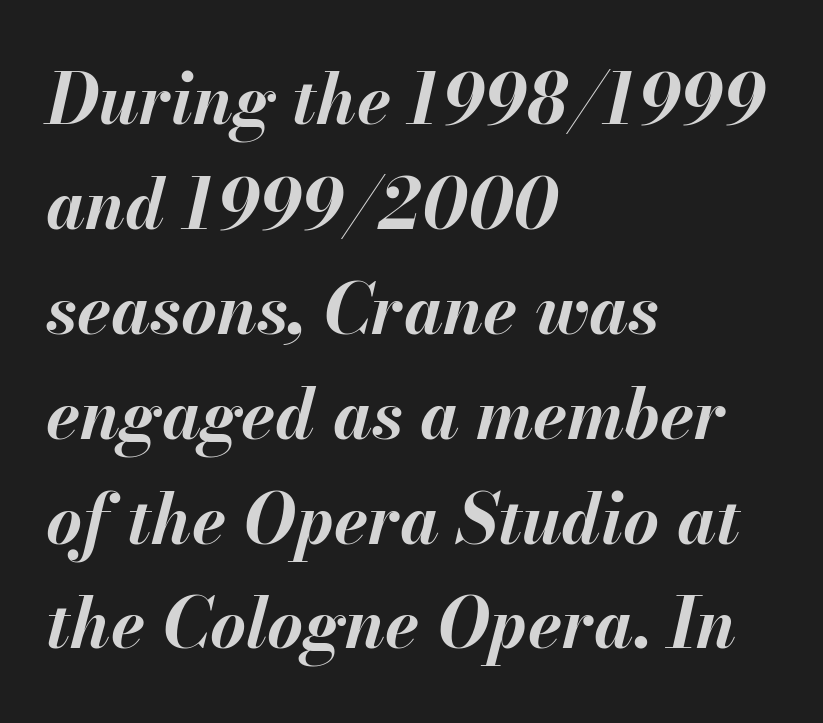
Words float on clear page, feet unadorned. The type is set solid horizontally, with unmodified tracking. A typesetter would call this proportional, since set widths differ per character. Does the weight exceed regular? Yes, all the way to bold. The paragraph shown leans on its left margin. You can tell it's italic because the verticals aren't actually vertical.
